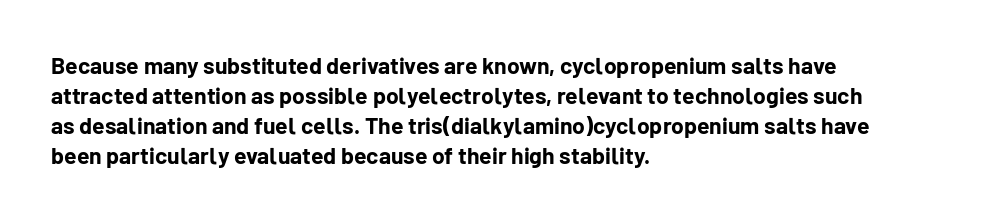
Q: Is the text bold? A: Yes.
Q: Is the text italic (slanted)? A: No, it is upright.
Q: Is the text underlined? A: No.
Q: How is the paragraph aligned? A: Left-aligned.
Q: Is the spacing between letters normal or unusually wide? A: Normal.
Q: Is the spacing between lines tight, normal or loose? A: Normal.
